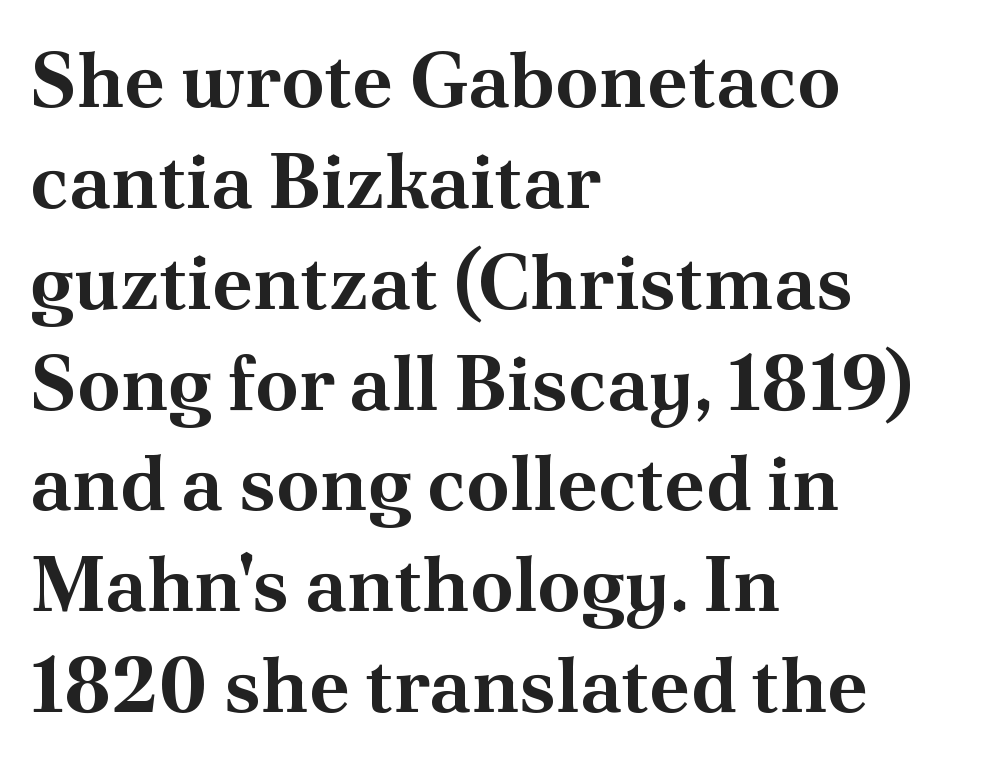
Q: Is the text bold? A: Yes.
Q: Is the text italic (slanted)? A: No, it is upright.
Q: Is the typeface a serif or a sans-serif typeface? A: Serif.
Q: Is the text underlined? A: No.
Q: How is the paragraph aligned? A: Left-aligned.
Q: Is the spacing between letters normal or unusually wide? A: Normal.
Q: Is the spacing between lines tight, normal or loose? A: Normal.
Q: Width (condensed, normal, or wide)? A: Normal.
Q: Stroke contrast? A: Medium.
Q: x-height? A: Small.
Q: Monospaced? A: No.
